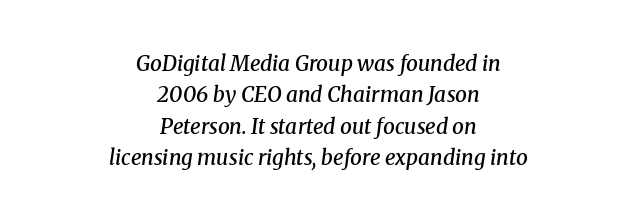
Q: Is the text bold? A: Semi-bold.
Q: Is the text italic (slanted)? A: Yes, it leans right by about 8 degrees.
Q: Is the text underlined? A: No.
Q: How is the paragraph aligned? A: Centered.
Q: Is the spacing between letters normal or unusually wide? A: Normal.
Q: Is the spacing between lines tight, normal or loose? A: Normal.
